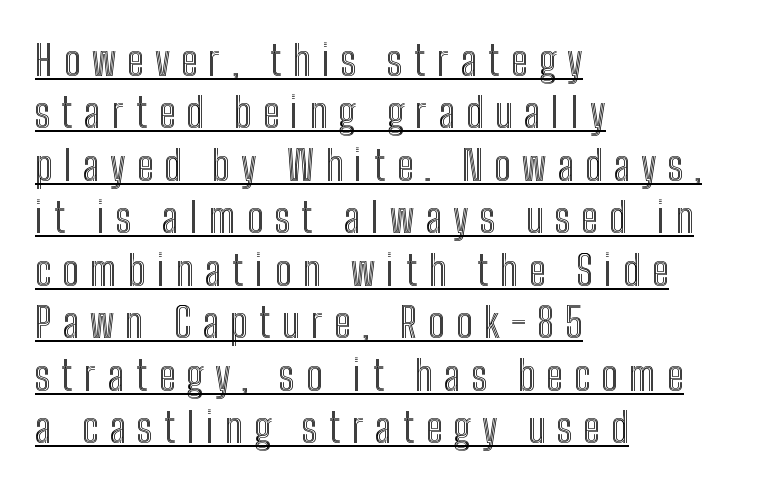
{"italic": "no", "width": "condensed", "x_height": "medium", "monospaced": "no", "underline": "yes", "align": "left", "line_spacing": "normal", "line_spacing_ratio": 1.28, "letter_spacing": "wide", "letter_spacing_em": 0.27, "glyph_px": 41}
